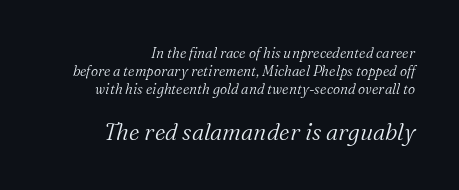
The image shows 23 px text type, italic (leaning right); set right-aligned, normal line spacing (1.3x), normal letter spacing, not underlined; the second (bottom) block is 1.64x larger.
